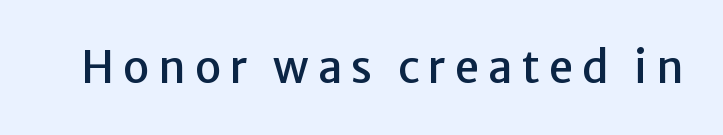
Q: Is the text italic (slanted)? A: No, it is upright.
Q: Is the typeface a serif or a sans-serif typeface? A: Sans-serif.
Q: Is the text underlined? A: No.
Q: Is the spacing between letters normal or unusually wide? A: Unusually wide.
Q: Width (condensed, normal, or wide)? A: Normal.
Q: Stroke contrast? A: Low.
Q: x-height? A: Medium.
Q: Monospaced? A: No.
